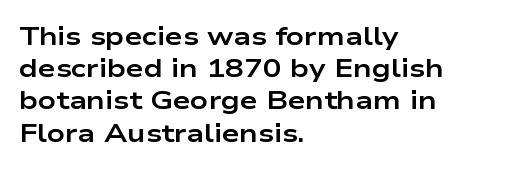
{"italic": "no", "bold": "yes", "underline": "no", "align": "left", "line_spacing": "normal", "line_spacing_ratio": 1.29, "letter_spacing": "normal", "letter_spacing_em": 0.0, "glyph_px": 25}
